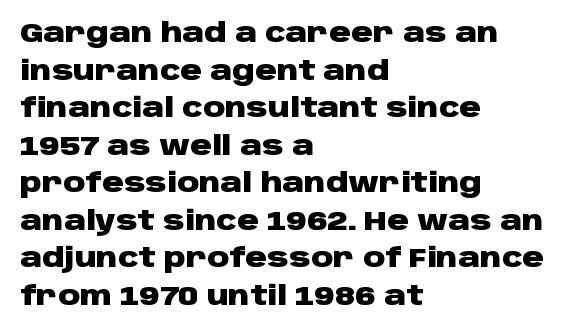
Its strokes are broad and dark, the hallmark of bold type. The letterforms sit shoulder to shoulder at normal distance. Horizontal alignment here is leftward, the default for most running prose. Each new line begins a customary step beneath the previous one. Has an underline been added? It has not. Characters remain perfectly vertical along every line.
